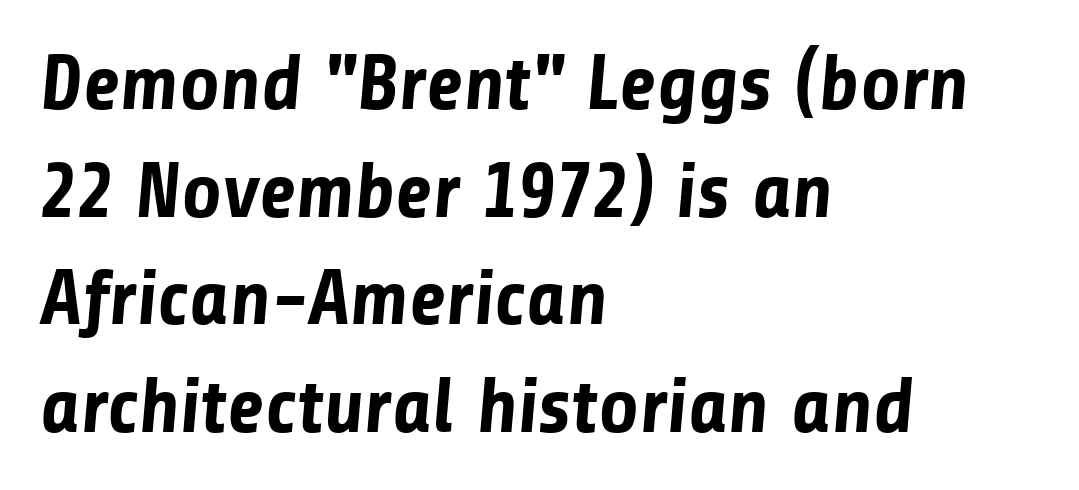
What stands out about the letter spacing? Nothing — it is the standard amount. Bare-footed words on every line. Leftover space on each line is placed entirely after the last word. The rendering uses a bold face; every stroke is thick and dark. Think of a printed novel: that variable character pitch is what you see here.
